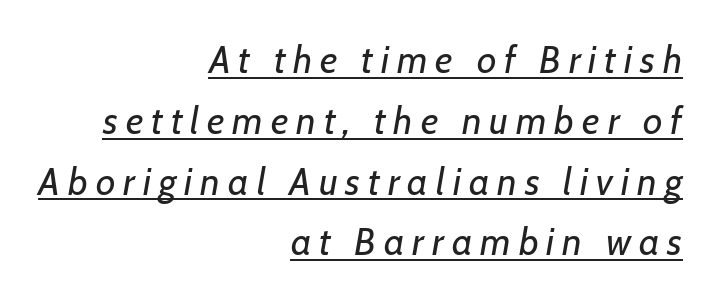
{"italic": "yes", "lean": "right", "slant_degrees": 7, "bold": "no", "weight": "regular", "width": "normal", "stroke_contrast": "low", "x_height": "medium", "monospaced": "no", "underline": "yes", "align": "right", "line_spacing": "normal", "line_spacing_ratio": 1.6, "letter_spacing": "wide", "letter_spacing_em": 0.21, "glyph_px": 38}
